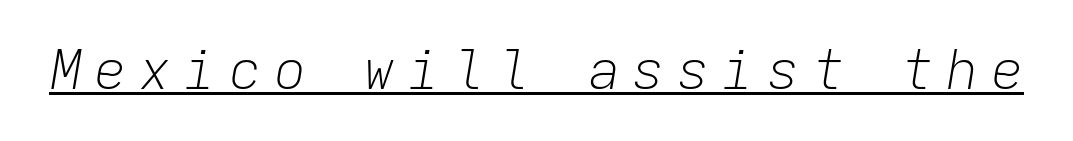
{"italic": "yes", "lean": "right", "slant_degrees": 9, "bold": "no", "weight": "light", "width": "normal", "stroke_contrast": "low", "x_height": "medium", "monospaced": "yes", "underline": "yes", "letter_spacing": "wide", "letter_spacing_em": 0.23, "glyph_px": 54}
